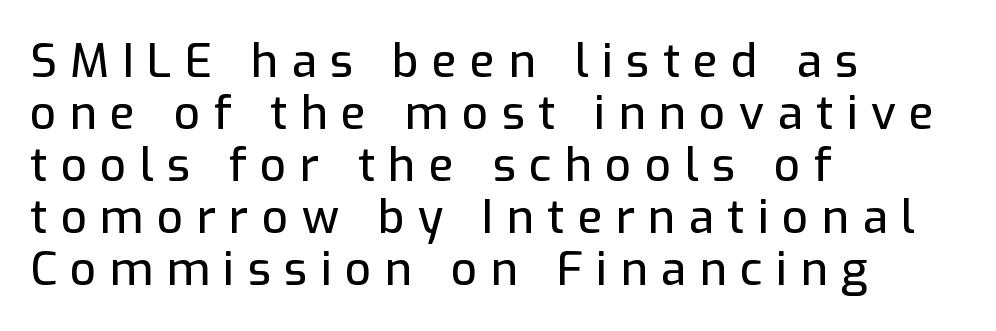
{"serif": "no", "italic": "no", "width": "normal", "stroke_contrast": "low", "x_height": "medium", "monospaced": "no", "underline": "no", "align": "left", "line_spacing": "tight", "line_spacing_ratio": 1.13, "letter_spacing": "wide", "letter_spacing_em": 0.29, "glyph_px": 46}
